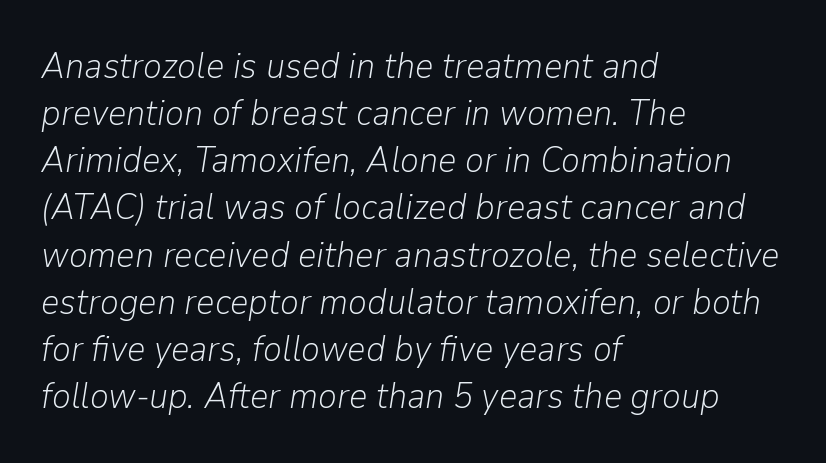
{"italic": "yes", "lean": "right", "slant_degrees": 9, "bold": "no", "weight": "light", "width": "normal", "stroke_contrast": "low", "x_height": "medium", "monospaced": "no", "underline": "no", "align": "left", "line_spacing": "normal", "line_spacing_ratio": 1.31, "letter_spacing": "normal", "letter_spacing_em": 0.0, "glyph_px": 36}
